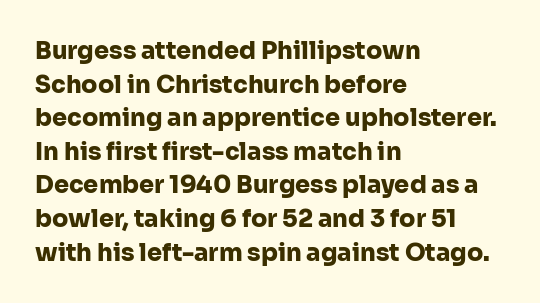
Any mark beneath the type? The region is blank. Regular leading. The face used here is rendered with its standard letterfit. These words are printed bold, with thick strokes throughout. Italic? Not at all — the glyphs are vertical. Left-aligned paragraph, ragged on the right.
